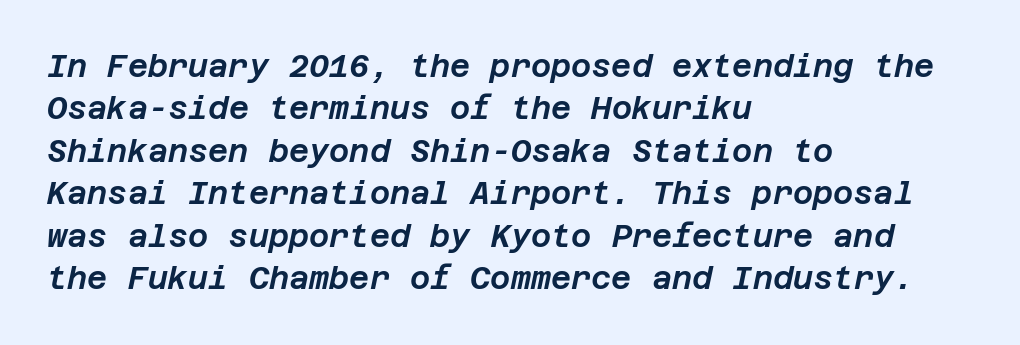
The passage is arranged the way most books set body copy — flush left. The glyphs look as if they've been sheared to an angle. Rows of type keep a routine distance in the vertical direction. Clear beneath every line of the passage.
